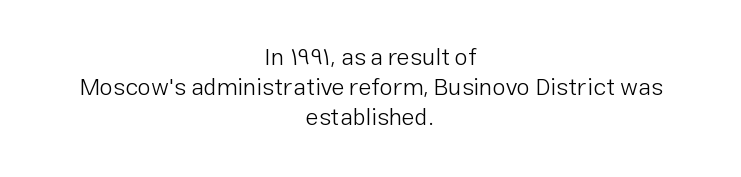
The image shows 24 px text type, upright; set centered, normal line spacing (1.26x), normal letter spacing, not underlined.
